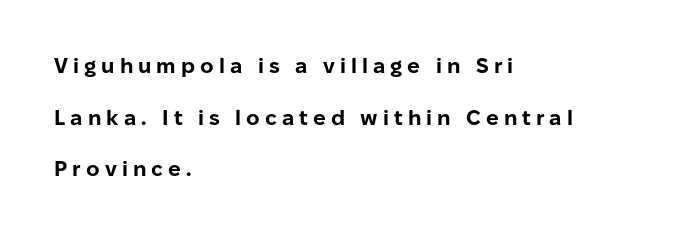
The zone under the glyphs is completely vacant. The specimen reads as upright at a glance. Typeset ragged right — the left edge is the straight one. The letters are bold, with thick, heavy strokes. Students, note that the glyphs here are deliberately spaced far apart. The rendering uses a large line-height, opening up the rows.
